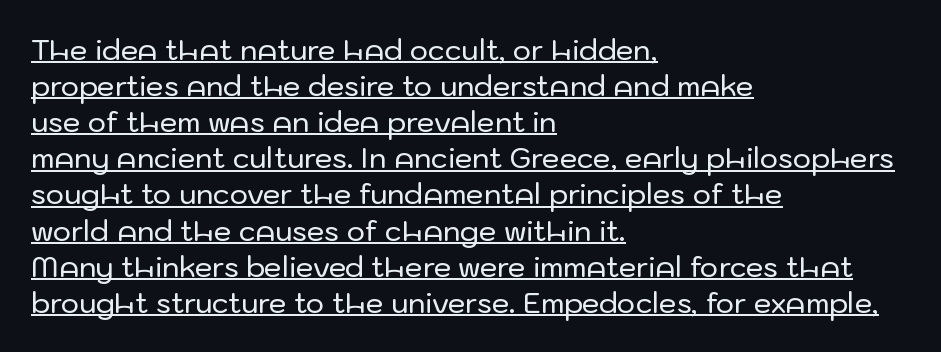
Every row of glyphs begins at an identical x-position on the left. Students, observe the line beneath the letters — that is underlining. Short note: letters normally spaced. Think of a printed novel: that variable character pitch is what you see here.
